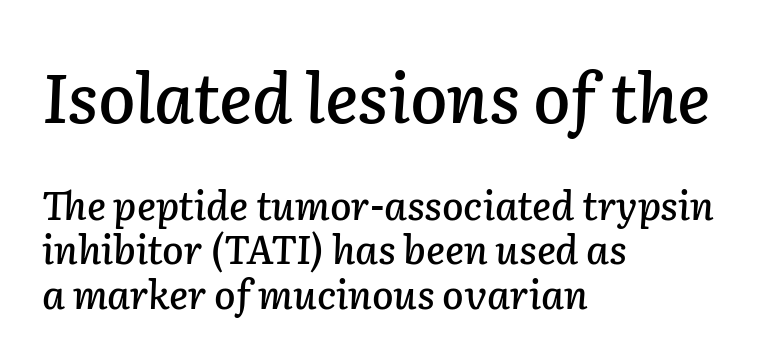
Q: Is the text italic (slanted)? A: Yes, it leans right by about 2 degrees.
Q: Is the text underlined? A: No.
Q: How is the paragraph aligned? A: Left-aligned.
Q: Is the spacing between letters normal or unusually wide? A: Normal.
Q: Is the spacing between lines tight, normal or loose? A: Tight.
Q: Which block of text is set in a larger size, the first (top) or the second (bottom)? A: The first (top) one.
Q: Width (condensed, normal, or wide)? A: Normal.
Q: Stroke contrast? A: Low.
Q: x-height? A: Medium.
Q: Monospaced? A: No.
